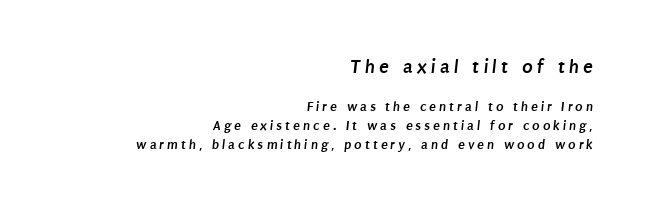
The glyphs have the mass of a bold cut. There is plenty of visible air inserted between adjacent glyphs. One glance says typical: line gaps are just what's usual. The string is rendered with underlining switched off. The lines are quadded right.
